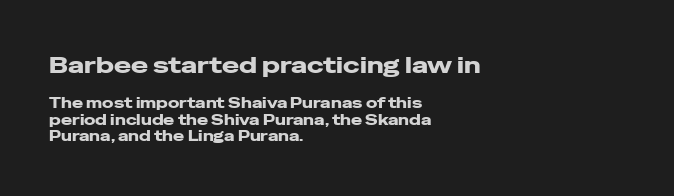
The rag falls on the right side of this text block. Does the lettering tilt? It doesn't — this is upright. No extra tracking has been applied to these lines. Vertically, the passage feels compressed, each row crowding the next. Larger block? The one above; the one below is distinctly smaller.
